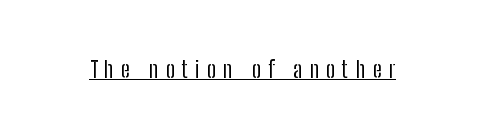
Honestly, the letter spacing is so wide it's the main thing you notice. The type sits square on the baseline with zero lean. A continuous stroke trails under the words, as in a hyperlink. Letters have the restrained weight of plain body copy at most.
